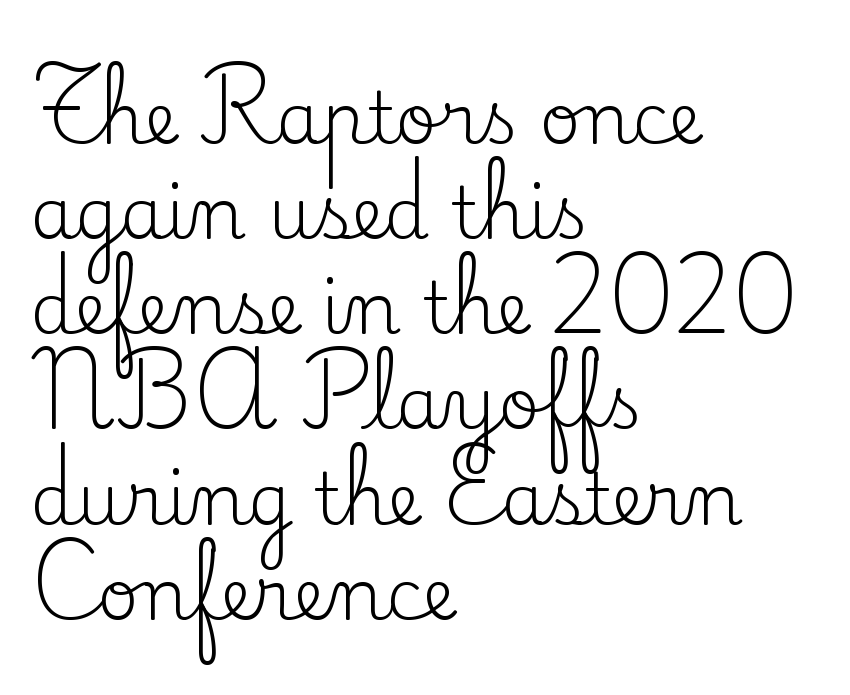
The image shows 71 px regular-weight type, upright; set left-aligned, normal line spacing (1.34x), normal letter spacing, not underlined; low stroke contrast and a small x-height.
